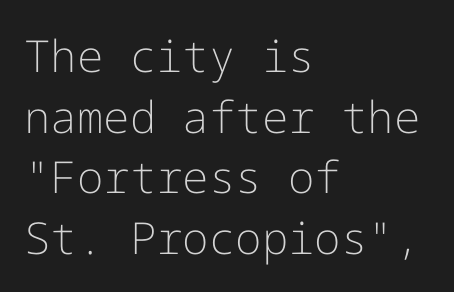
{"serif": "no", "italic": "no", "bold": "no", "weight": "light", "width": "normal", "stroke_contrast": "low", "x_height": "medium", "underline": "no", "align": "left", "line_spacing": "normal", "line_spacing_ratio": 1.38, "letter_spacing": "normal", "letter_spacing_em": 0.0, "glyph_px": 44}
